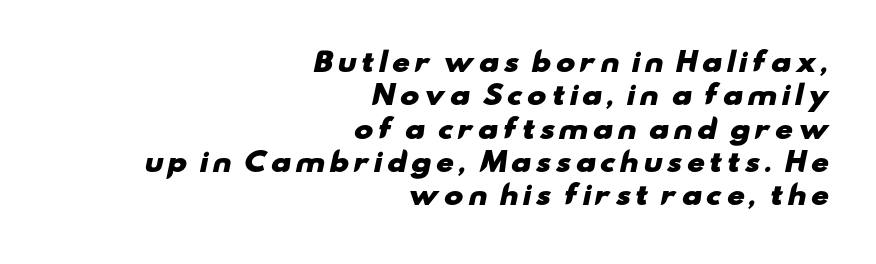
The rendering anchors every line to the right-hand side. Type without underlining. Interline gaps are of average width in this sample. You'd pick this weight for a headline — it's a proper bold.
